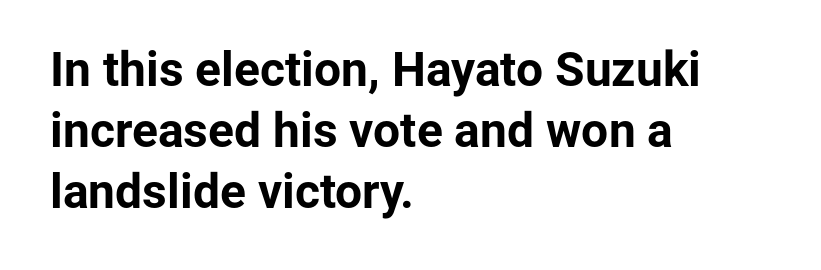
{"serif": "no", "italic": "no", "bold": "yes", "weight": "bold", "width": "normal", "stroke_contrast": "low", "x_height": "medium", "monospaced": "no", "underline": "no", "align": "left", "line_spacing": "normal", "line_spacing_ratio": 1.27, "letter_spacing": "normal", "letter_spacing_em": 0.0, "glyph_px": 48}
